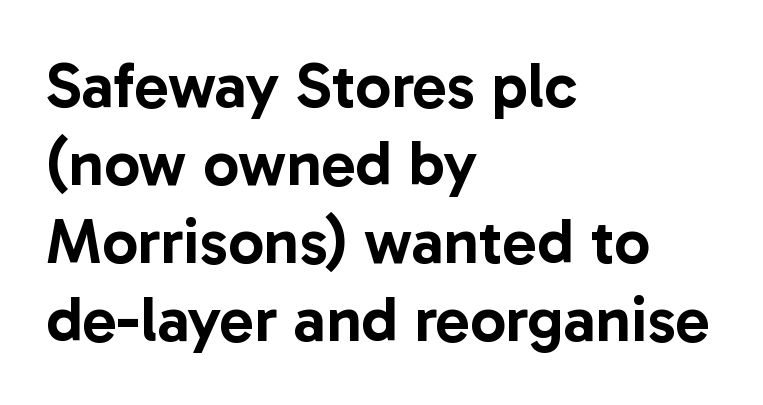
To sum up the face: it is a sans, with no serifs. Posture: straight, roman, zero tilt. Lines of text with bare space underneath. This sample has the flowing, uneven cadence of proportional lettering.
